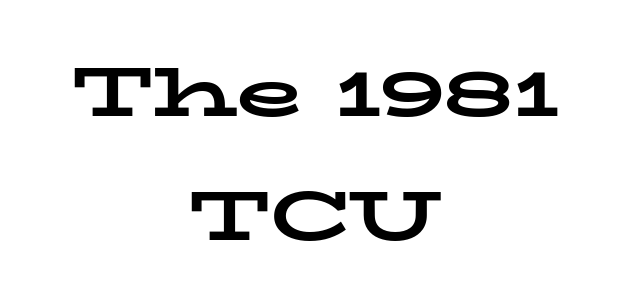
Does the weight exceed regular? Yes, all the way to bold. Style check: upright. Line starts and ends both wander, symmetrically. Each row of text sits above clean, open space. Think of a printed novel: that variable character pitch is what you see here. Here the glyphs are tracked normally, forming tight word shapes.
